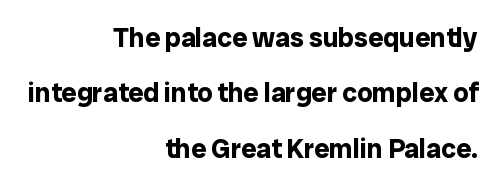
The image shows 27 px bold type, upright; set right-aligned, loose line spacing (2.05x), normal letter spacing, not underlined.
